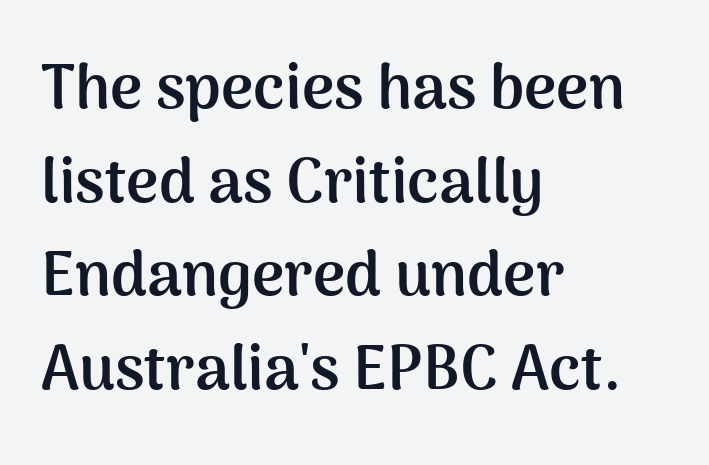
How heavy is the stroke? Heavy — this is a bold. The letters stand straight up with perfectly vertical stems. The rendering uses natural spacing where letterforms have individual widths. The lines in this sample share a left origin and differ only in where they stop. The gap between lines stays unmarked. The face used here is a sans, in the tradition of grotesques and geometrics.
